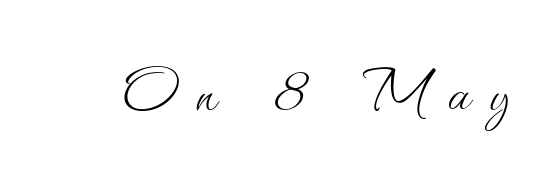
Q: Is the text bold? A: No.
Q: Is the text italic (slanted)? A: Yes.
Q: Is the text underlined? A: No.
Q: Is the spacing between letters normal or unusually wide? A: Unusually wide.
Q: Width (condensed, normal, or wide)? A: Normal.
Q: Stroke contrast? A: Medium.
Q: x-height? A: Small.
Q: Monospaced? A: No.
